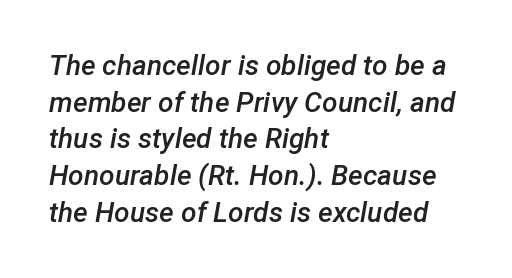
Q: Is the text bold? A: Semi-bold.
Q: Is the text italic (slanted)? A: Yes, it leans right by about 12 degrees.
Q: Is the text underlined? A: No.
Q: How is the paragraph aligned? A: Left-aligned.
Q: Is the spacing between letters normal or unusually wide? A: Normal.
Q: Is the spacing between lines tight, normal or loose? A: Normal.
Q: Width (condensed, normal, or wide)? A: Normal.
Q: Stroke contrast? A: Low.
Q: x-height? A: Medium.
Q: Monospaced? A: No.
